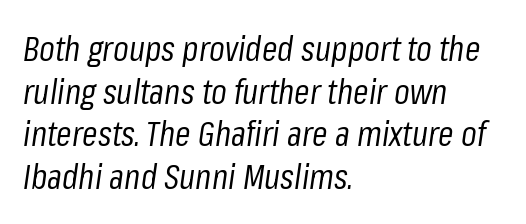
{"italic": "yes", "lean": "right", "slant_degrees": 8, "bold": "no", "weight": "regular", "width": "condensed", "stroke_contrast": "low", "x_height": "medium", "monospaced": "no", "underline": "no", "align": "left", "line_spacing_ratio": 1.22, "letter_spacing": "normal", "letter_spacing_em": 0.0, "glyph_px": 35}
